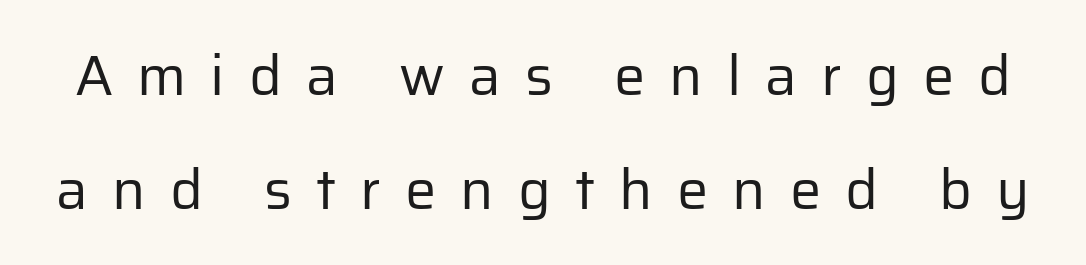
{"serif": "no", "italic": "no", "bold": "no", "weight": "regular", "width": "normal", "stroke_contrast": "low", "x_height": "medium", "monospaced": "no", "underline": "no", "line_spacing": "loose", "line_spacing_ratio": 2.03, "letter_spacing": "wide", "letter_spacing_em": 0.43, "glyph_px": 56}
